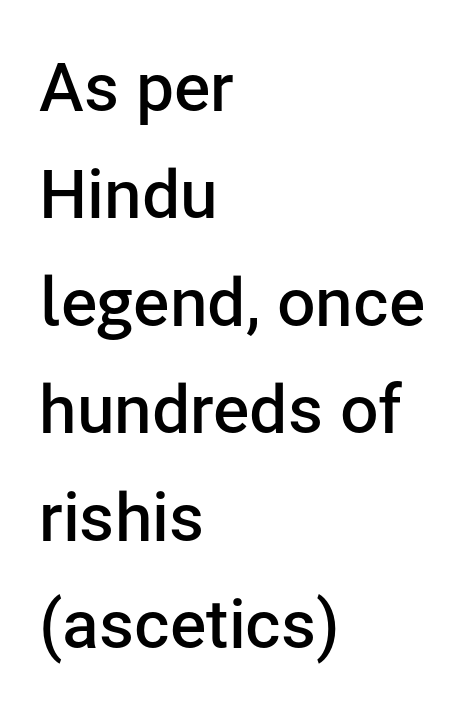
Q: Is the text bold? A: Semi-bold.
Q: Is the text italic (slanted)? A: No, it is upright.
Q: Is the typeface a serif or a sans-serif typeface? A: Sans-serif.
Q: Is the text underlined? A: No.
Q: How is the paragraph aligned? A: Left-aligned.
Q: Is the spacing between letters normal or unusually wide? A: Normal.
Q: Is the spacing between lines tight, normal or loose? A: Normal.
Q: Width (condensed, normal, or wide)? A: Normal.
Q: Stroke contrast? A: Low.
Q: x-height? A: Medium.
Q: Monospaced? A: No.
